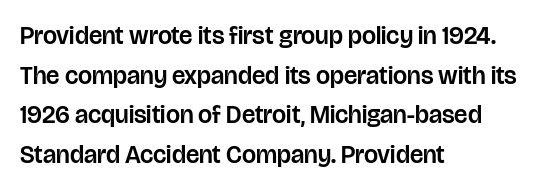
{"italic": "no", "underline": "no", "align": "left", "line_spacing": "normal", "line_spacing_ratio": 1.59, "letter_spacing": "normal", "letter_spacing_em": 0.0, "glyph_px": 25}
